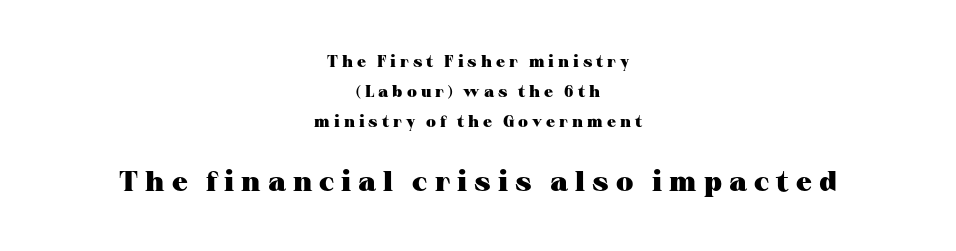
Plenty of ink on the page — the face is bold. This sample has the flowing, uneven cadence of proportional lettering. The whitespace from short lines is split evenly between both sides. Notice how the stems are strictly vertical — no italics here. Visually, the bottom section dominates because its glyphs are scaled up.
